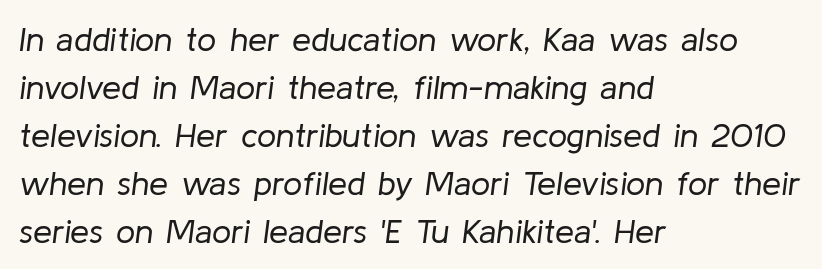
Q: Is the text bold? A: No.
Q: Is the text italic (slanted)? A: Yes, it leans right by about 8 degrees.
Q: Is the text underlined? A: No.
Q: How is the paragraph aligned? A: Left-aligned.
Q: Is the spacing between letters normal or unusually wide? A: Normal.
Q: Is the spacing between lines tight, normal or loose? A: Normal.
Q: Width (condensed, normal, or wide)? A: Normal.
Q: Stroke contrast? A: Low.
Q: x-height? A: Medium.
Q: Monospaced? A: No.
